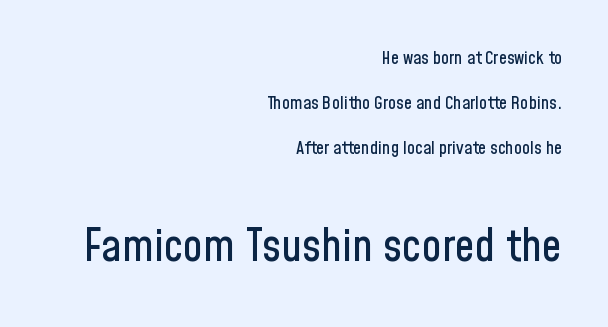
The image shows 45 px condensed sans-serif type, upright; set right-aligned, loose line spacing (2.49x), normal letter spacing, not underlined; the second (bottom) block is 2.5x larger; low stroke contrast and a medium x-height.
